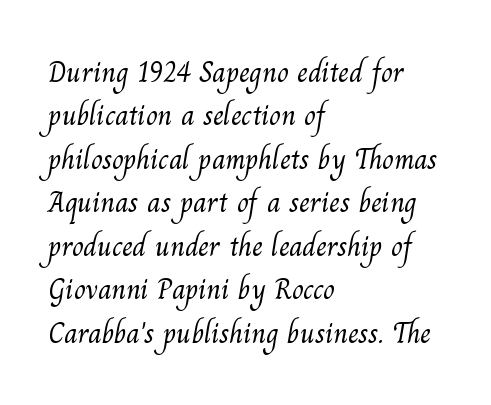
The text block is weighted toward the left margin, trailing off unevenly rightward. The font family rendered here belongs to the serif group. In terms of letterspacing, this is plain default setting. The strokes carry an ordinary text weight at most. Character widths vary here, with narrow letters taking less room than wide ones.
